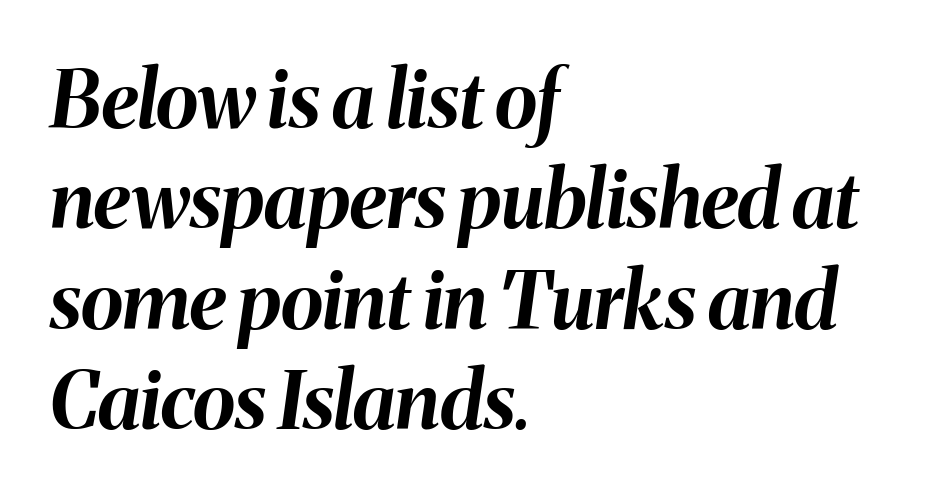
Note the varied advance widths — an 'i' is clearly narrower than an 'm'. Descenders are the only things crossing below the line. Baseline-to-baseline distance is the conventional proportion of letter height. Slanted lettering throughout.
